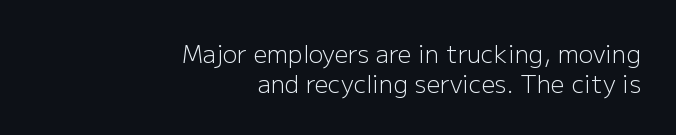
Italic? Not at all — the glyphs are vertical. Quick note: interline space is typical. No word sits above an underline. The ragged edge is on the left, which tells us the setting is flush right. The horizontal fit of the characters is conventional and even. The typeface has the unassuming heft of standard copy or less.
